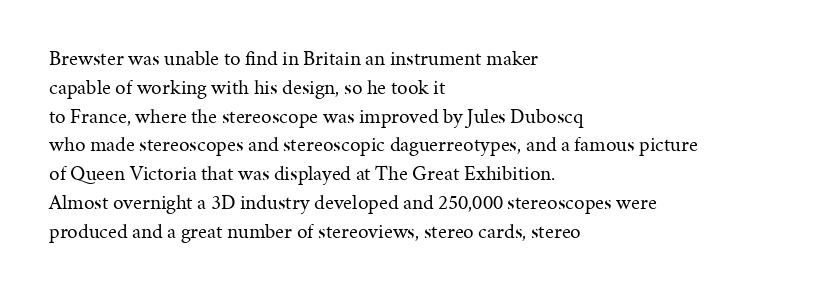
Q: Is the text bold? A: No.
Q: Is the text italic (slanted)? A: No, it is upright.
Q: Is the text underlined? A: No.
Q: How is the paragraph aligned? A: Left-aligned.
Q: Is the spacing between letters normal or unusually wide? A: Normal.
Q: Is the spacing between lines tight, normal or loose? A: Normal.
